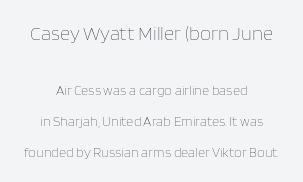
The image shows 20 px text type, upright; set centered, loose line spacing (2.23x), normal letter spacing, not underlined; the first (top) block is 1.43x larger.
